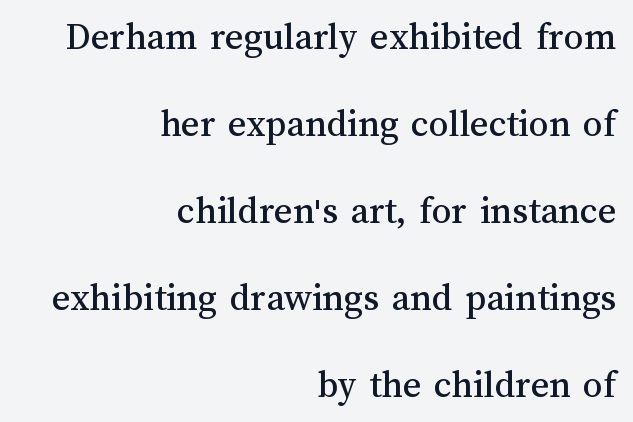
The image shows 39 px text type, upright; set right-aligned, loose line spacing (2.23x), normal letter spacing, not underlined; medium stroke contrast and a medium x-height.
